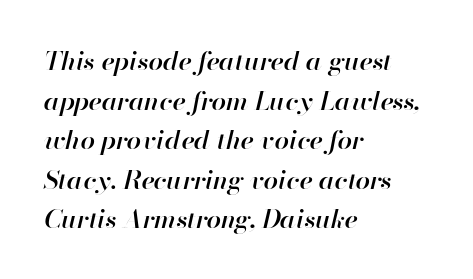
{"italic": "yes", "lean": "right", "slant_degrees": 13, "bold": "semi", "underline": "no", "align": "left", "line_spacing": "normal", "line_spacing_ratio": 1.52, "letter_spacing": "normal", "letter_spacing_em": 0.0, "glyph_px": 26}
